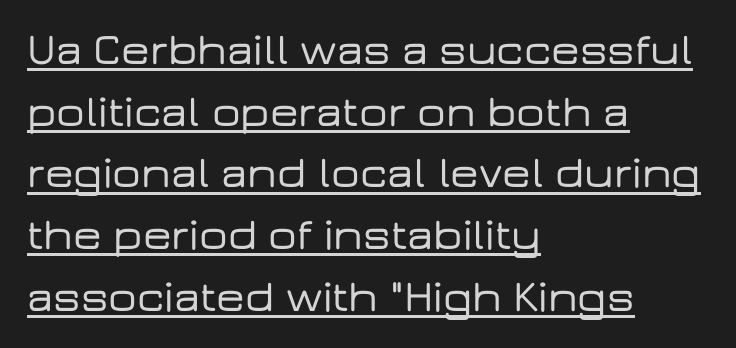
The image shows 45 px wide sans-serif type, upright; set left-aligned, normal line spacing (1.37x), normal letter spacing, underlined; low stroke contrast and a medium x-height.
